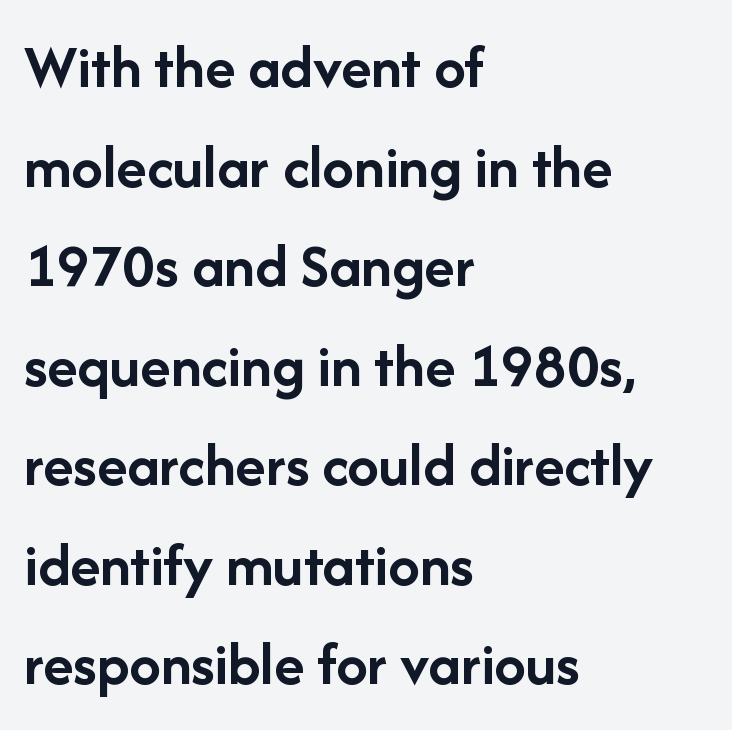
The image shows 63 px semibold sans-serif type, upright; set left-aligned, normal line spacing (1.58x), normal letter spacing, not underlined; low stroke contrast and a medium x-height.
